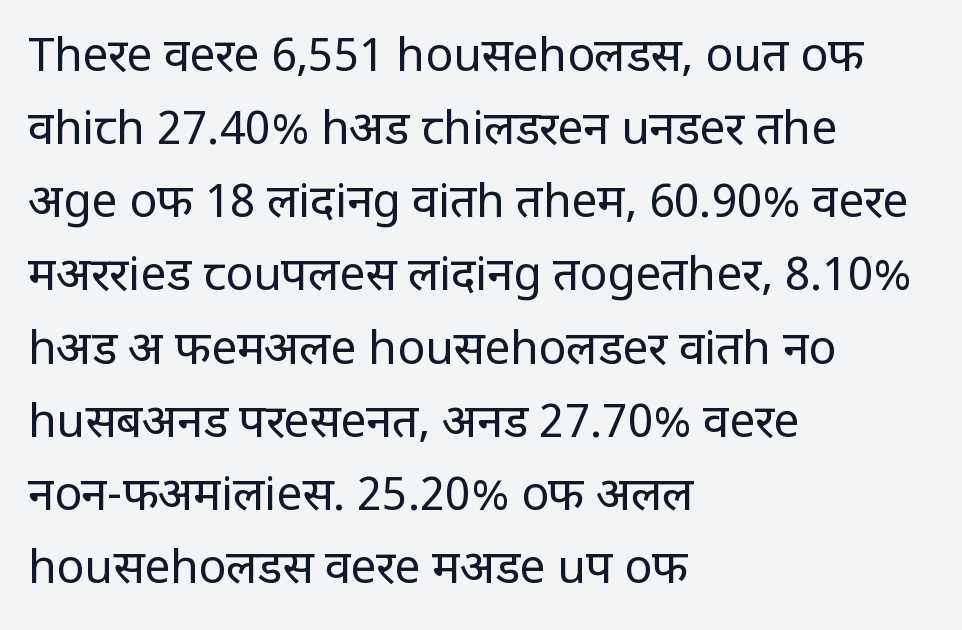
{"serif": "no", "italic": "no", "bold": "no", "weight": "regular", "width": "condensed", "stroke_contrast": "low", "x_height": "large", "monospaced": "no", "underline": "no", "align": "left", "line_spacing": "normal", "line_spacing_ratio": 1.59, "letter_spacing": "normal", "letter_spacing_em": 0.0, "glyph_px": 46}
